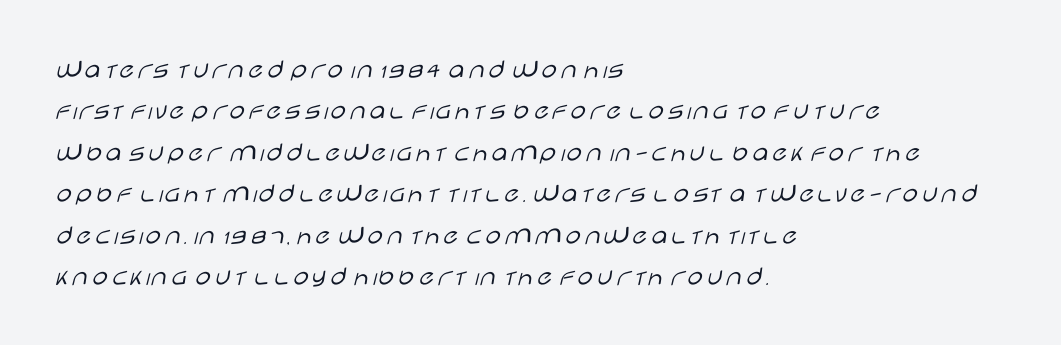
{"serif": "no", "bold": "no", "weight": "light", "width": "wide", "stroke_contrast": "low", "x_height": "large", "monospaced": "no", "underline": "no", "align": "left", "line_spacing": "normal", "line_spacing_ratio": 1.48, "letter_spacing": "normal", "letter_spacing_em": 0.0, "glyph_px": 28}
